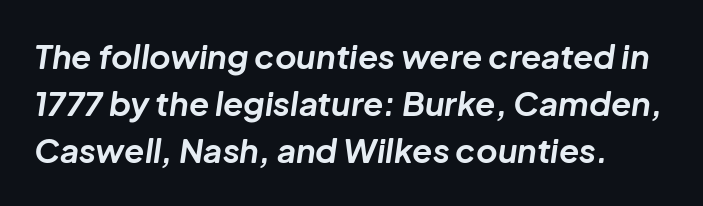
{"italic": "yes", "lean": "right", "slant_degrees": 8, "bold": "yes", "weight": "bold", "width": "normal", "stroke_contrast": "low", "x_height": "medium", "monospaced": "no", "underline": "no", "line_spacing": "normal", "line_spacing_ratio": 1.43, "letter_spacing": "normal", "letter_spacing_em": 0.0, "glyph_px": 33}
